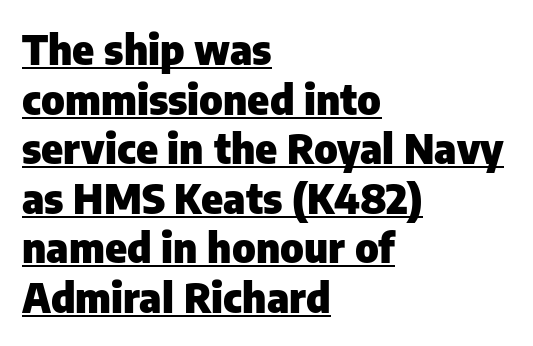
{"serif": "no", "italic": "no", "bold": "yes", "weight": "heavy", "width": "normal", "stroke_contrast": "low", "x_height": "medium", "monospaced": "no", "underline": "yes", "align": "left", "line_spacing_ratio": 1.21, "letter_spacing": "normal", "letter_spacing_em": 0.0, "glyph_px": 41}
